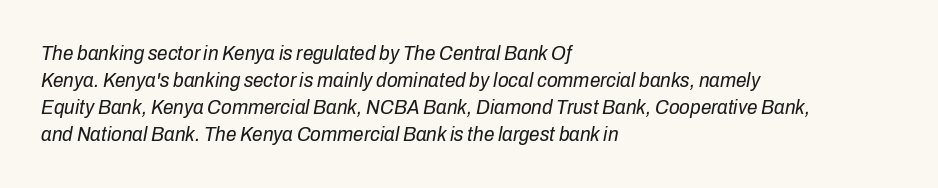
The image shows 21 px text type, italic (leaning right); set left-aligned, normal line spacing (1.29x), normal letter spacing, not underlined.
